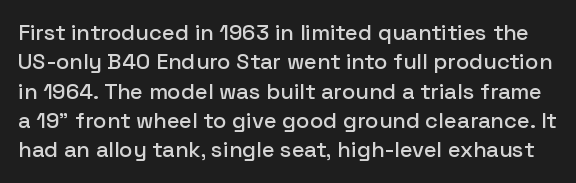
Q: Is the text italic (slanted)? A: No, it is upright.
Q: Is the text underlined? A: No.
Q: Is the spacing between letters normal or unusually wide? A: Normal.
Q: Is the spacing between lines tight, normal or loose? A: Normal.
